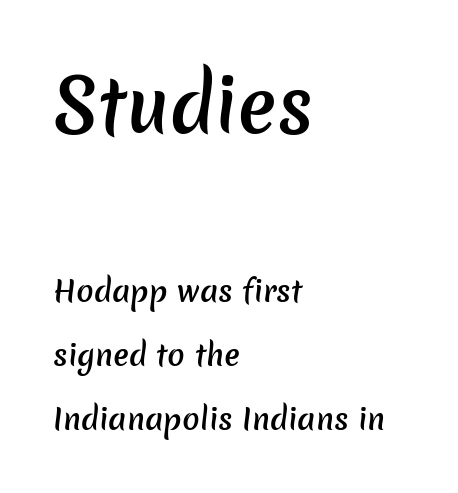
Varying glyph widths throughout — classic text-font behaviour. Descenders are the only things crossing below the line. Honestly, the letter spacing is just normal — you wouldn't notice it. If you squint, the top block still reads clearly — it's the larger of the two. The face used here is a semibold: visibly heavier than regular, lighter than bold. Horizontally, the lines are justified to the leading edge only.
